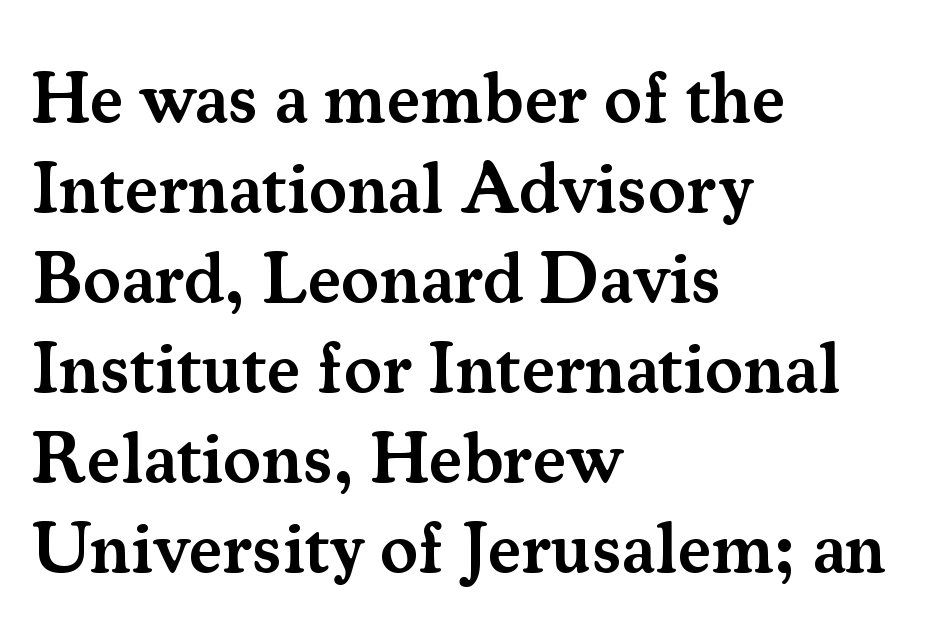
The line-height multiplier appears to be the usual default. The lines are quadded left. Do the letters lean? They stand straight. The words here are not underlined. Compared with typical body copy, the letter spacing here is the same. Little horizontal feet cap the strokes, marking this as serif type.
